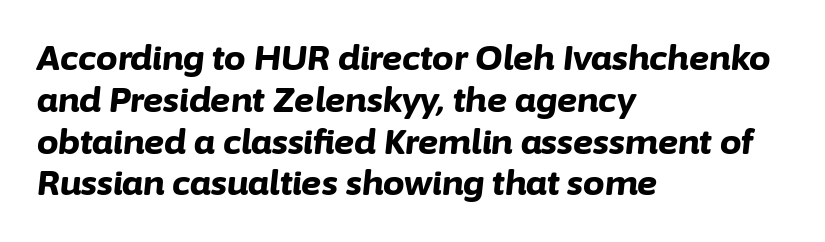
Q: Is the text bold? A: Yes.
Q: Is the text italic (slanted)? A: Yes, it leans right by about 6 degrees.
Q: Is the text underlined? A: No.
Q: How is the paragraph aligned? A: Left-aligned.
Q: Is the spacing between letters normal or unusually wide? A: Normal.
Q: Width (condensed, normal, or wide)? A: Normal.
Q: Stroke contrast? A: Low.
Q: x-height? A: Medium.
Q: Monospaced? A: No.
